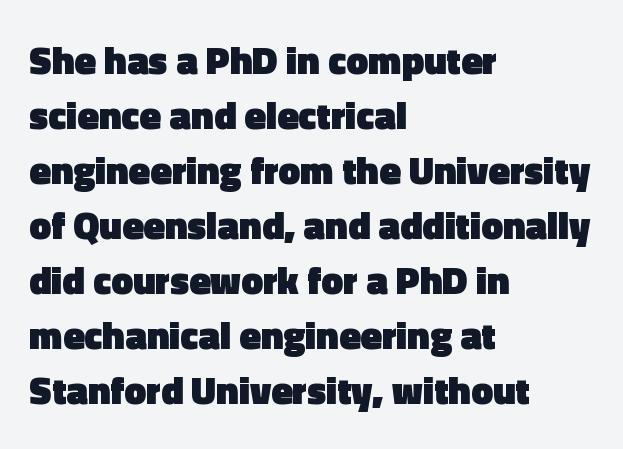
The space between consecutive lines is moderate. Quick note: not italic, upright. The paragraph shown leans on its left margin. Unmarked baselines from the first word to the last.
